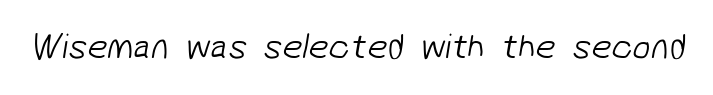
The image shows 36 px light sans-serif type; set normal letter spacing, not underlined; low stroke contrast and a medium x-height.
